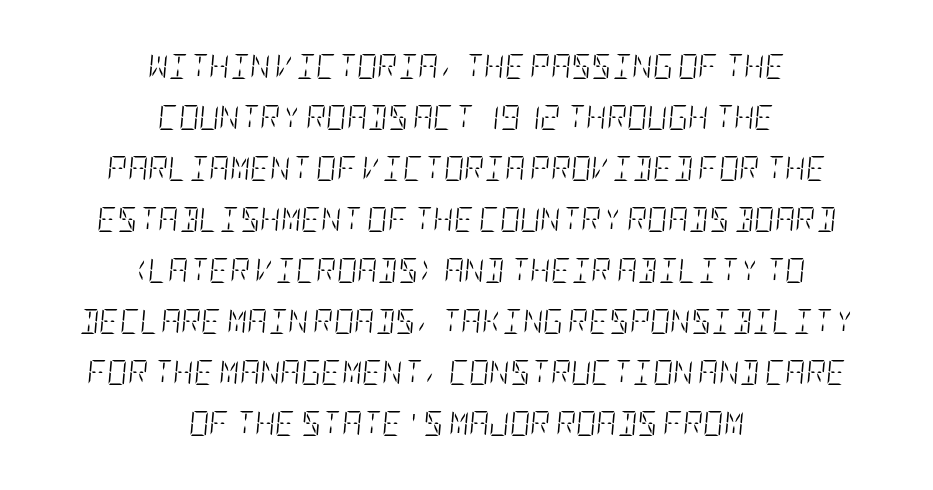
{"italic": "yes", "lean": "right", "slant_degrees": 5, "bold": "no", "underline": "no", "align": "center", "line_spacing": "loose", "line_spacing_ratio": 2.04, "letter_spacing": "normal", "letter_spacing_em": 0.0, "glyph_px": 25}
